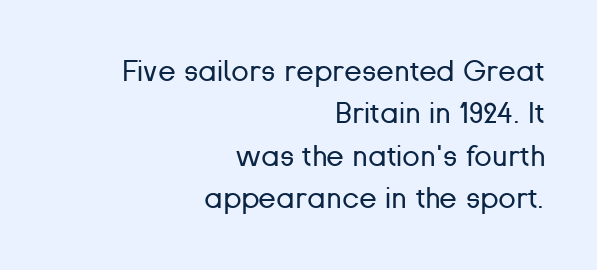
The image shows 29 px regular-weight sans-serif type, upright; set right-aligned, normal line spacing (1.46x), normal letter spacing, not underlined; low stroke contrast and a medium x-height.
